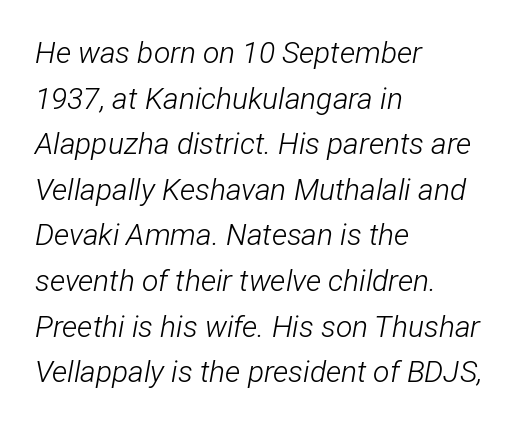
Q: Is the text bold? A: No.
Q: Is the text italic (slanted)? A: Yes, it leans right by about 12 degrees.
Q: Is the text underlined? A: No.
Q: How is the paragraph aligned? A: Left-aligned.
Q: Is the spacing between letters normal or unusually wide? A: Normal.
Q: Is the spacing between lines tight, normal or loose? A: Normal.
Q: Width (condensed, normal, or wide)? A: Condensed.
Q: Stroke contrast? A: Low.
Q: x-height? A: Medium.
Q: Monospaced? A: No.
